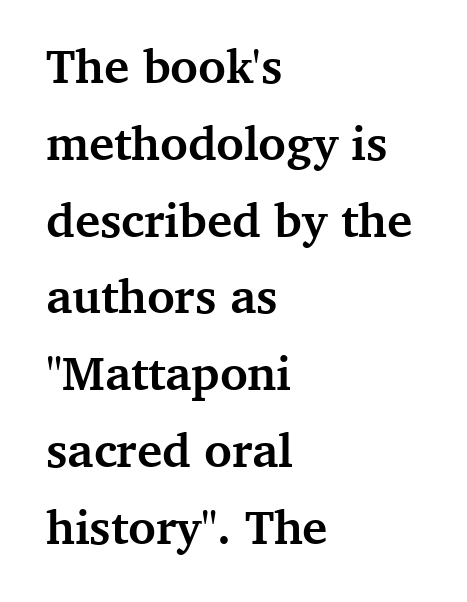
{"serif": "yes", "italic": "no", "bold": "yes", "weight": "semibold", "width": "normal", "stroke_contrast": "medium", "x_height": "medium", "monospaced": "no", "underline": "no", "align": "left", "line_spacing": "normal", "line_spacing_ratio": 1.6, "letter_spacing": "normal", "letter_spacing_em": 0.0, "glyph_px": 48}
